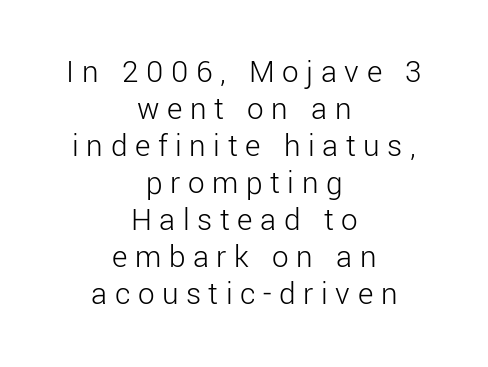
Q: Is the text bold? A: No.
Q: Is the text italic (slanted)? A: No, it is upright.
Q: Is the typeface a serif or a sans-serif typeface? A: Sans-serif.
Q: Is the text underlined? A: No.
Q: How is the paragraph aligned? A: Centered.
Q: Is the spacing between letters normal or unusually wide? A: Unusually wide.
Q: Is the spacing between lines tight, normal or loose? A: Tight.
Q: Width (condensed, normal, or wide)? A: Normal.
Q: Stroke contrast? A: Low.
Q: x-height? A: Medium.
Q: Monospaced? A: No.
